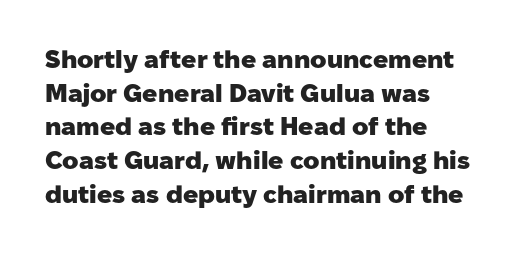
The image shows 25 px bold type, upright; set left-aligned, normal line spacing (1.35x), normal letter spacing, not underlined.
